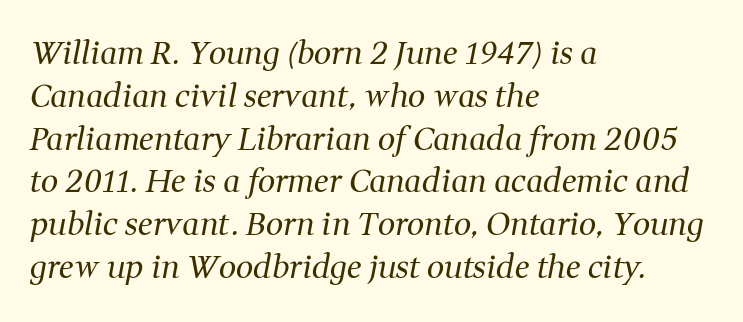
The image shows 31 px regular-weight serif type, italic (leaning right); set left-aligned, normal line spacing (1.38x), normal letter spacing, not underlined; medium stroke contrast and a medium x-height.
